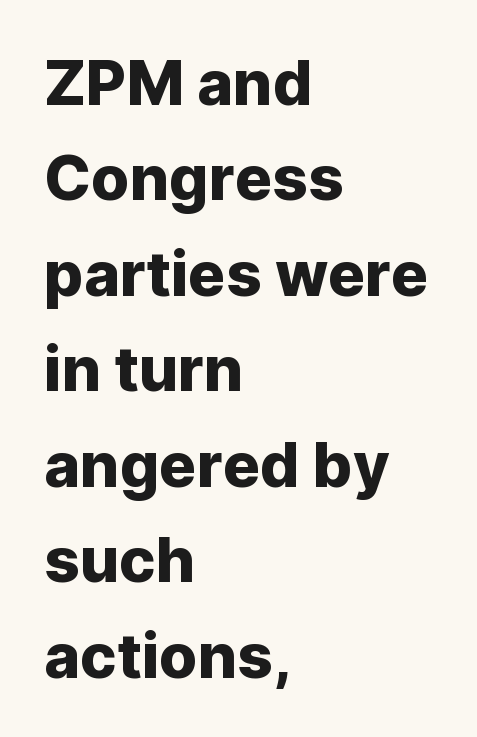
The image shows 62 px sans-serif type, upright; set left-aligned, normal line spacing (1.54x), normal letter spacing, not underlined; low stroke contrast and a medium x-height.
